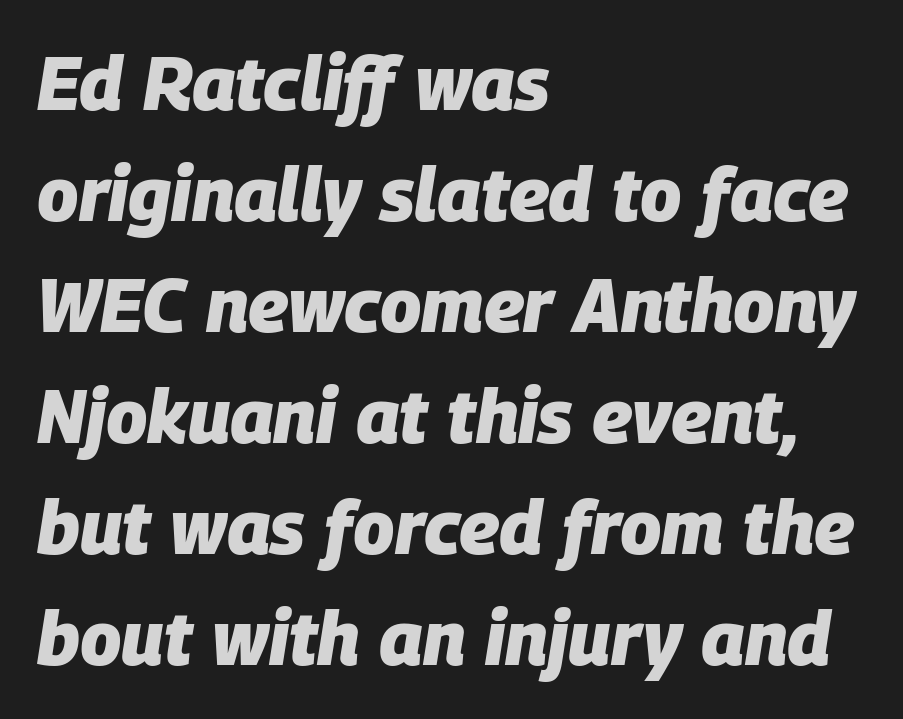
Whoever set this chose a conventional vertical rhythm. Stroke thickness is high; the sample reads as a true bold. Character widths vary here, with narrow letters taking less room than wide ones. The font's italic variant was chosen for this text. This sample is left-justified, so line endings fall wherever the words run out.
